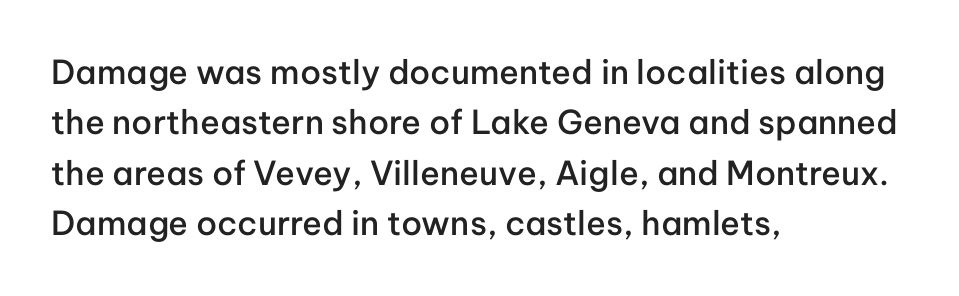
The image shows 33 px semibold sans-serif type, upright; set left-aligned, normal line spacing (1.53x), normal letter spacing, not underlined; low stroke contrast and a medium x-height.
